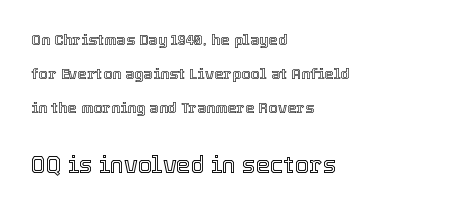
How are the letters spaced? Ordinarily, with no added tracking. Leftover space on each line is placed entirely after the last word. This sample trades compactness for vertical openness between lines. Glance below the letters and you will spot only blank space.
